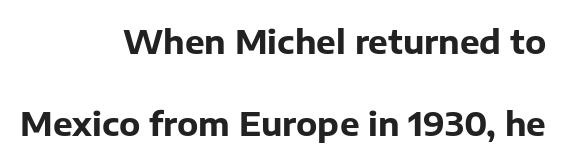
Check the space under the baseline: it is left empty. Typographically, this falls in the sans-serif category. Note the varied advance widths — an 'i' is clearly narrower than an 'm'. The block of text is sparse from top to bottom, with ample space between rows. The letters sit at their default tracking, neither squeezed nor spread. Line ends are locked; line starts wander.
